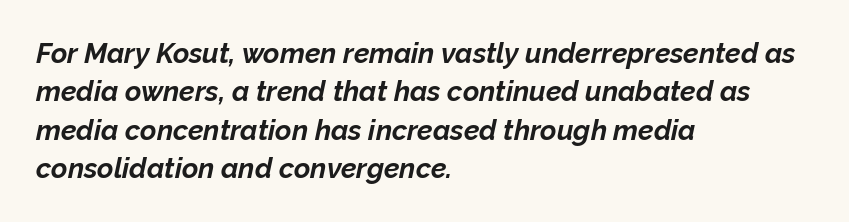
The image shows 28 px bold type, italic (leaning right); set left-aligned, normal line spacing (1.37x), normal letter spacing, not underlined; low stroke contrast and a medium x-height.
